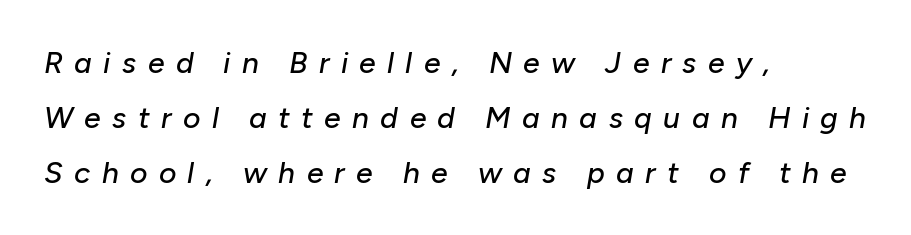
The image shows 30 px text type, italic (leaning right); set left-aligned, line spacing 1.83x, unusually wide letter spacing (+0.38 em), not underlined; low stroke contrast and a medium x-height.
